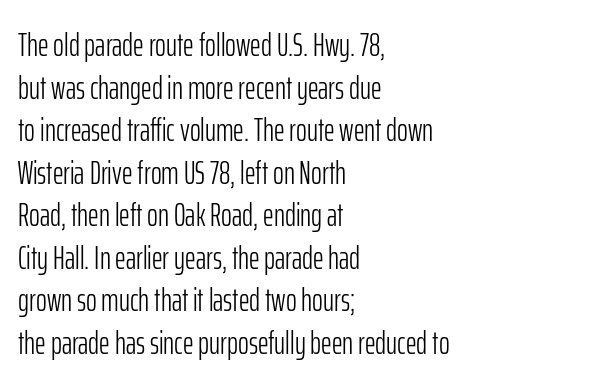
The image shows 33 px light, condensed sans-serif type, upright; set left-aligned, normal line spacing (1.29x), normal letter spacing, not underlined; low stroke contrast and a medium x-height.
